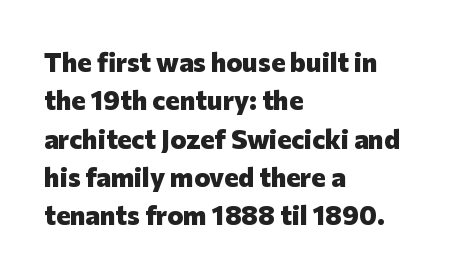
Q: Is the text bold? A: Yes.
Q: Is the text italic (slanted)? A: No, it is upright.
Q: Is the text underlined? A: No.
Q: How is the paragraph aligned? A: Left-aligned.
Q: Is the spacing between letters normal or unusually wide? A: Normal.
Q: Is the spacing between lines tight, normal or loose? A: Normal.
